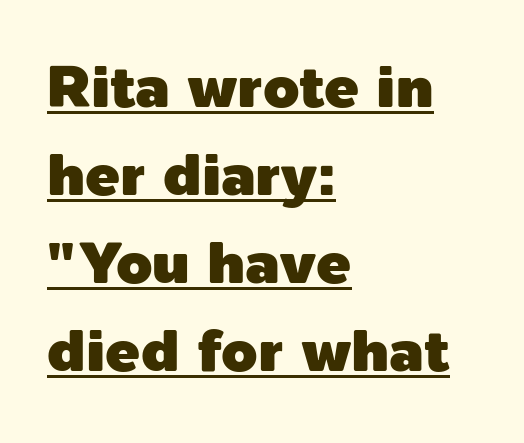
{"serif": "no", "italic": "no", "width": "normal", "x_height": "medium", "monospaced": "no", "underline": "yes", "align": "left", "line_spacing": "normal", "line_spacing_ratio": 1.52, "letter_spacing": "normal", "letter_spacing_em": 0.0, "glyph_px": 58}
